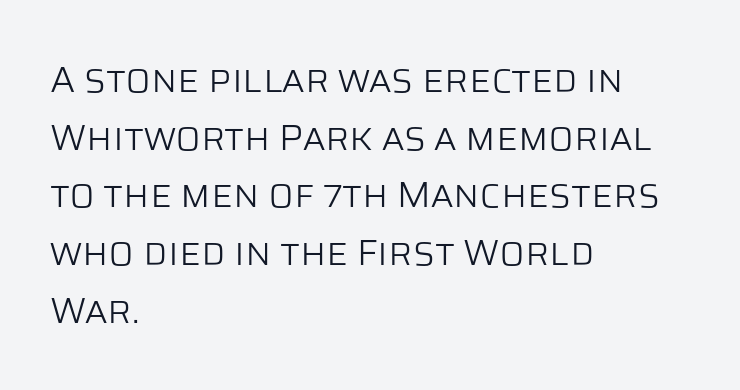
Q: Is the text bold? A: No.
Q: Is the text italic (slanted)? A: No, it is upright.
Q: Is the typeface a serif or a sans-serif typeface? A: Sans-serif.
Q: Is the text underlined? A: No.
Q: How is the paragraph aligned? A: Left-aligned.
Q: Is the spacing between letters normal or unusually wide? A: Normal.
Q: Is the spacing between lines tight, normal or loose? A: Normal.
Q: Width (condensed, normal, or wide)? A: Normal.
Q: Stroke contrast? A: Low.
Q: x-height? A: Large.
Q: Monospaced? A: No.
